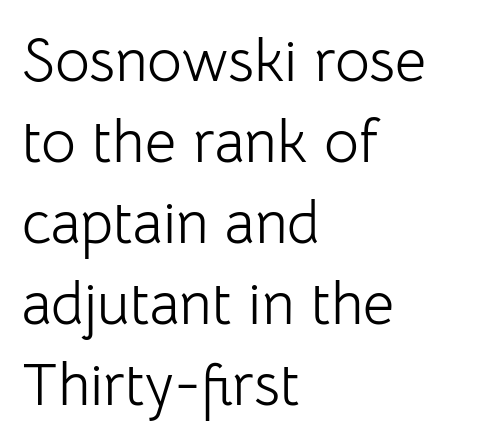
The image shows 60 px light sans-serif type, upright; set left-aligned, normal line spacing (1.35x), normal letter spacing, not underlined; low stroke contrast and a medium x-height.
